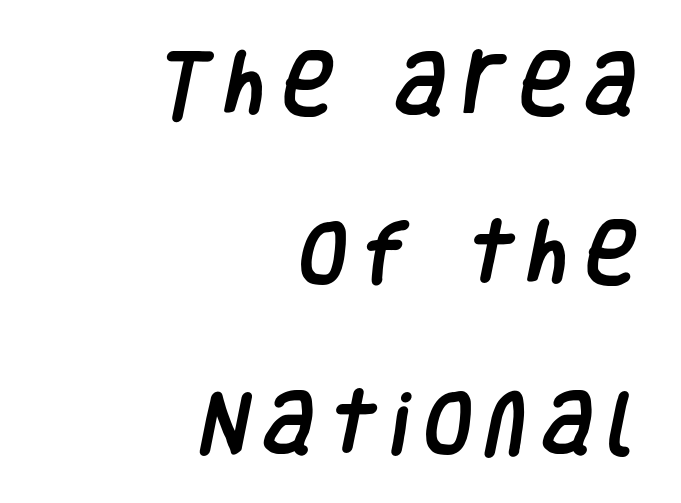
Each word looks stretched out because of the extra space between its letters. A bare baseline throughout the passage. Reading down the column, the eye jumps a long way to each next line. Varying glyph widths throughout — classic text-font behaviour. Does the copy run flush right? Yes — the right margin is perfectly even. To sum up the face: it is a sans, with no serifs.
